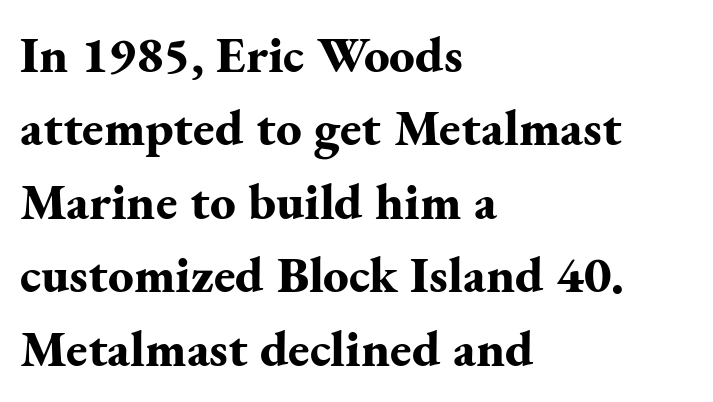
{"serif": "yes", "italic": "no", "bold": "yes", "weight": "bold", "width": "normal", "stroke_contrast": "medium", "x_height": "small", "monospaced": "no", "underline": "no", "align": "left", "line_spacing": "normal", "line_spacing_ratio": 1.44, "letter_spacing": "normal", "letter_spacing_em": 0.0, "glyph_px": 51}
